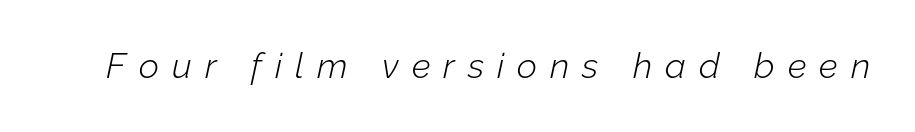
Observe the lean: these are italic letterforms. Character widths vary here, with narrow letters taking less room than wide ones. Stems here are at most as thick as an everyday book face. In terms of letterspacing, this is a distinctly airy, spread setting. The gap between lines stays unmarked.
